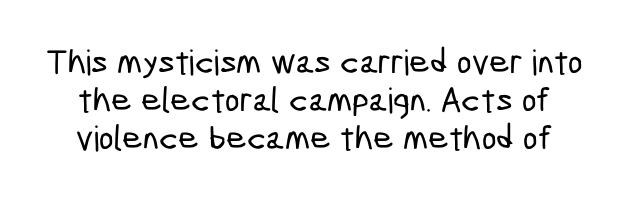
Q: Is the typeface a serif or a sans-serif typeface? A: Sans-serif.
Q: Is the text underlined? A: No.
Q: Is the spacing between letters normal or unusually wide? A: Normal.
Q: Is the spacing between lines tight, normal or loose? A: Tight.
Q: Width (condensed, normal, or wide)? A: Condensed.
Q: Stroke contrast? A: Low.
Q: x-height? A: Medium.
Q: Monospaced? A: No.
